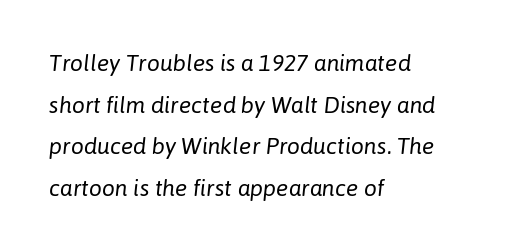
The image shows 23 px text type, italic (leaning right); set left-aligned, line spacing 1.81x, normal letter spacing, not underlined.
